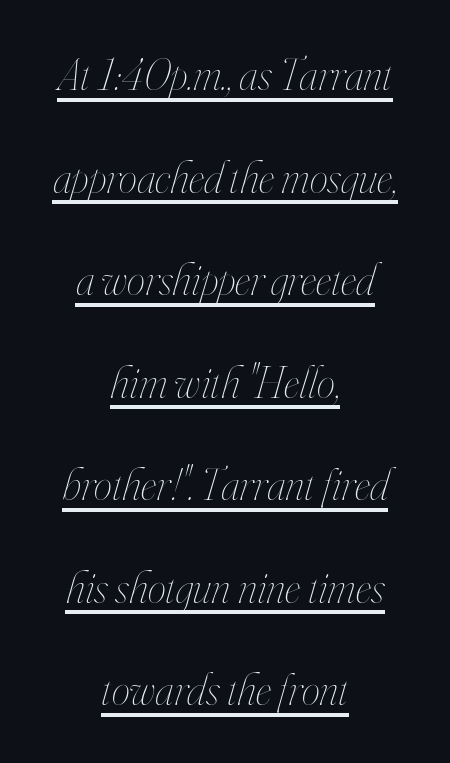
What stands out about the letter spacing? Nothing — it is the standard amount. The face used here is proportionally spaced, like ordinary book or web type. The rendering positions every line midway between the sides. Has an underline been added? It has. The typeface has the unassuming heft of standard copy or less. The rendering uses a large line-height, opening up the rows.
